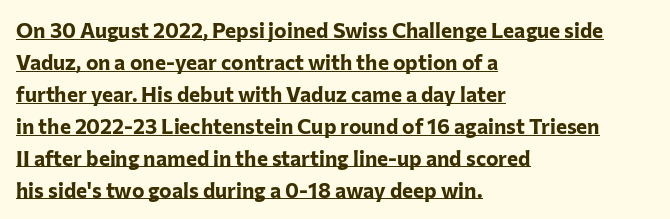
Compared with undecorated copy, this sample adds a rule below the words. This rendering uses left alignment, leaving the right contour irregular. Pretty heavy lettering here — definitely bold. Inter-character spacing is left at the font's built-in metrics. Vertical spacing — default.
